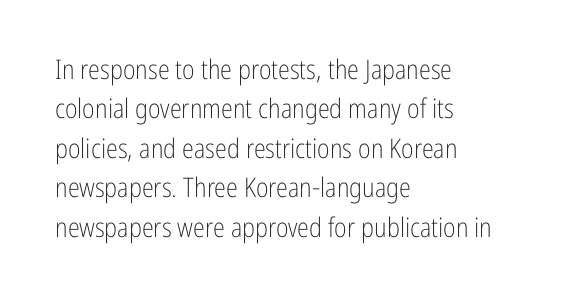
Q: Is the text bold? A: No.
Q: Is the text italic (slanted)? A: No, it is upright.
Q: Is the text underlined? A: No.
Q: How is the paragraph aligned? A: Left-aligned.
Q: Is the spacing between letters normal or unusually wide? A: Normal.
Q: Is the spacing between lines tight, normal or loose? A: Normal.
